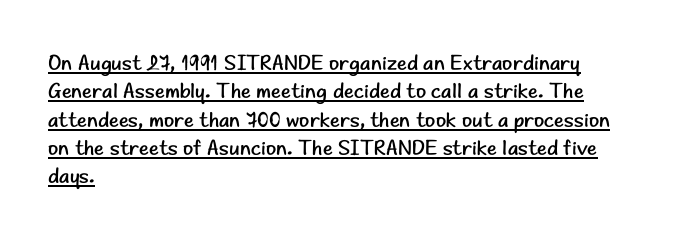
The image shows 21 px text type, upright; set left-aligned, normal line spacing (1.35x), normal letter spacing, underlined.
